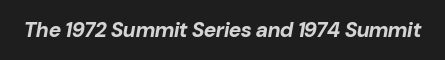
The image shows 21 px bold type, italic (leaning right); set normal letter spacing, not underlined.
